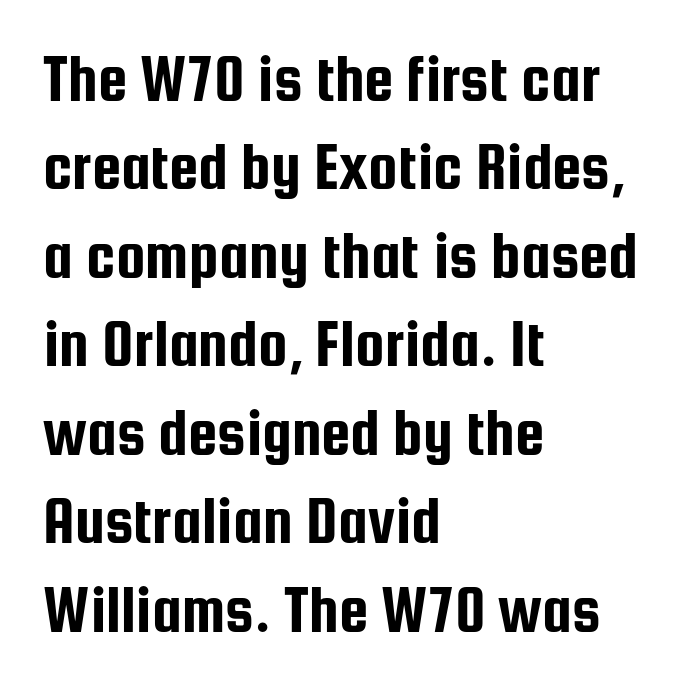
The image shows 66 px condensed sans-serif type, upright; set left-aligned, normal line spacing (1.34x), normal letter spacing, not underlined; low stroke contrast and a medium x-height.
